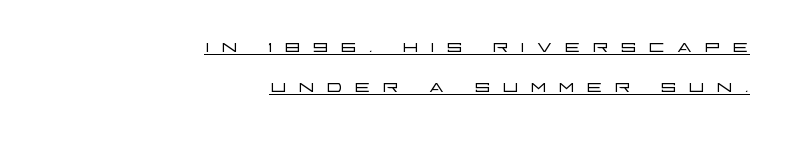
The image shows 25 px text type, upright; set right-aligned, normal line spacing (1.62x), unusually wide letter spacing (+0.45 em), underlined.
